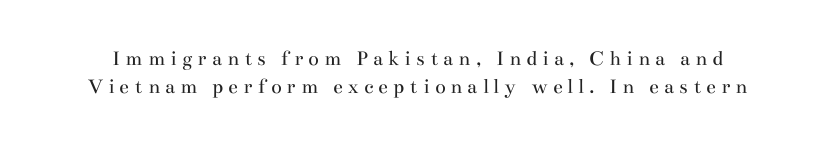
Decoration check: the copy has no underline. No chunkiness to these letters — they're not bold. Posture: vertical. The line-height multiplier appears to be the usual default.
